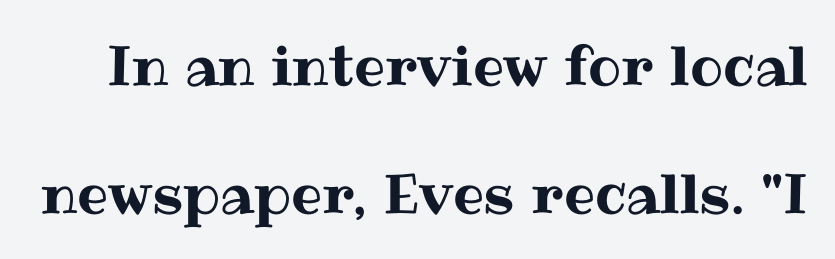
The image shows 55 px text type, upright; set loose line spacing (2.33x), normal letter spacing, not underlined; medium stroke contrast and a medium x-height.
